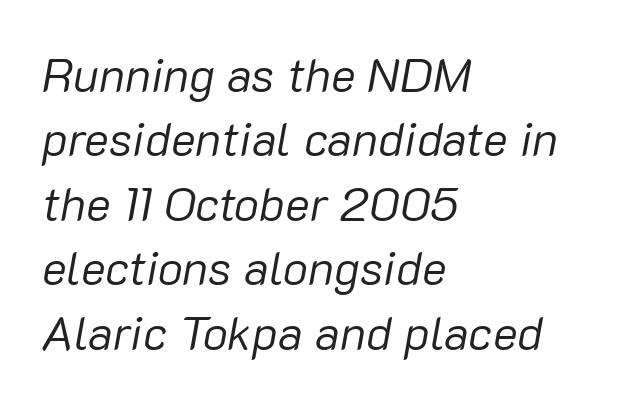
The image shows 47 px regular-weight type, italic (leaning right); set left-aligned, normal line spacing (1.37x), normal letter spacing, not underlined; low stroke contrast and a medium x-height.
